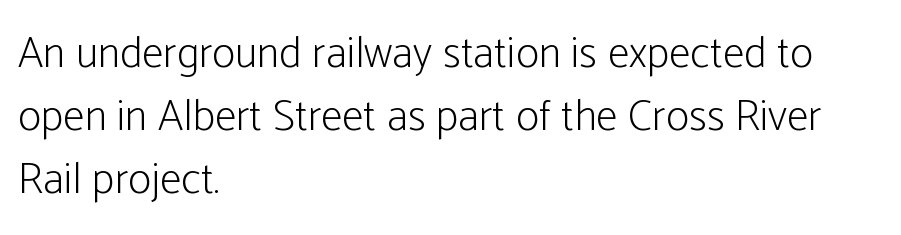
The image shows 44 px light, condensed sans-serif type, upright; set left-aligned, normal line spacing (1.43x), normal letter spacing, not underlined; low stroke contrast and a medium x-height.
